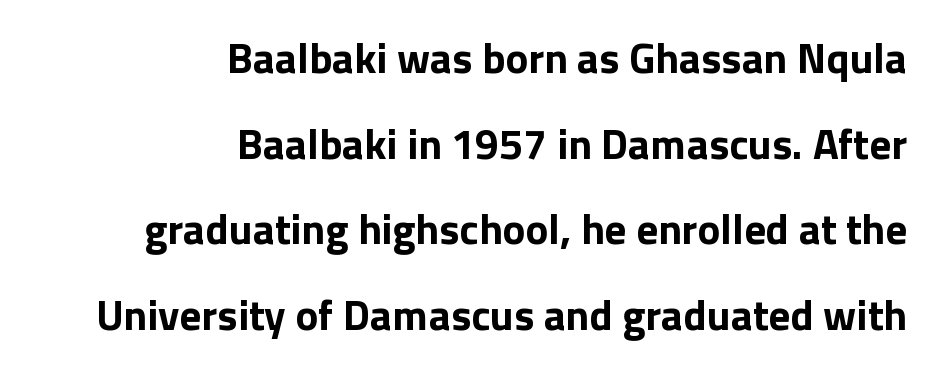
Does extra space separate the letters? No, they use regular spacing. What kind of face is this? One without serifs — a sans. The rendering uses a bold face; every stroke is thick and dark. This sample uses an upright cut, with every glyph sitting square on the baseline.
